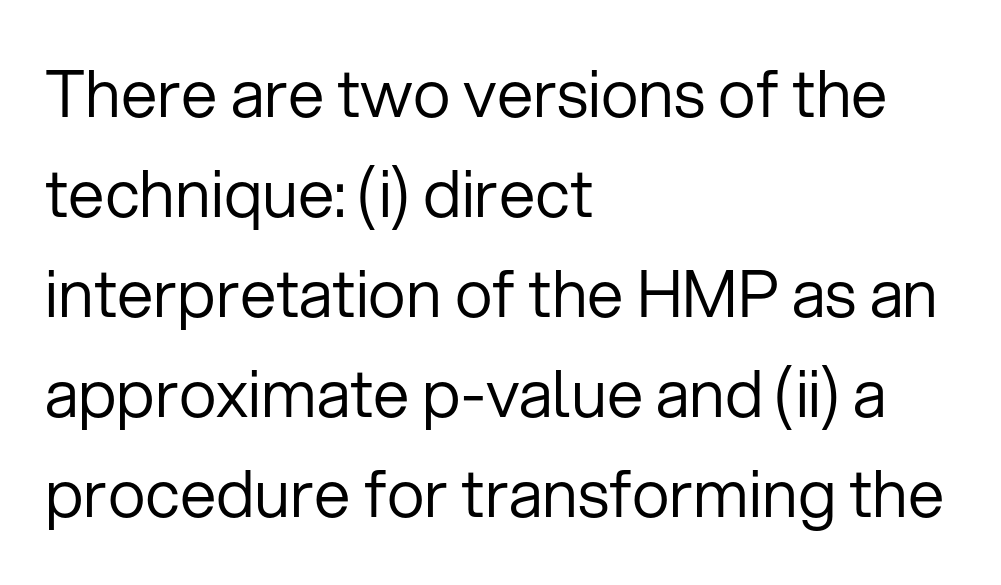
The image shows 65 px regular-weight sans-serif type, upright; set left-aligned, normal line spacing (1.54x), normal letter spacing, not underlined; low stroke contrast and a medium x-height.
